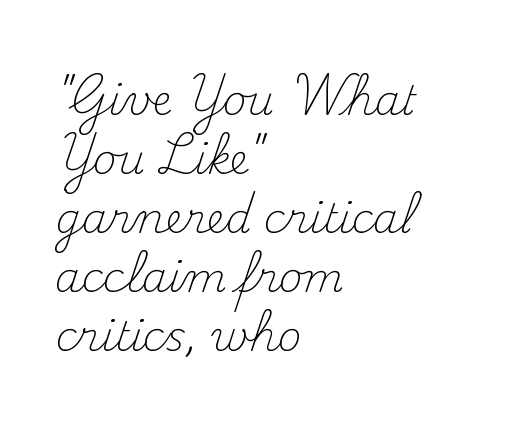
Does the leading feel generous? No, just average. No letter is thick-stroked: the sample isn't bold. Where is the straight margin? On the left. Words float on clear page, feet unadorned.
